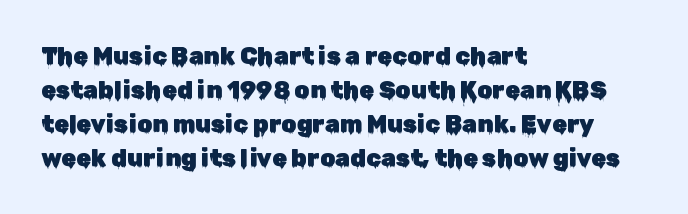
Q: Is the text italic (slanted)? A: No, it is upright.
Q: Is the text underlined? A: No.
Q: How is the paragraph aligned? A: Left-aligned.
Q: Is the spacing between letters normal or unusually wide? A: Normal.
Q: Is the spacing between lines tight, normal or loose? A: Normal.
